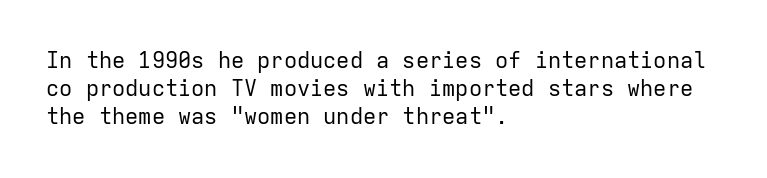
Normally led — the rows are evenly, conventionally spaced. Underlining? Definitely not there. The axis of the letterforms is exactly vertical. The passage is arranged the way most books set body copy — flush left. Default kerning and tracking; the words read as compact shapes.
